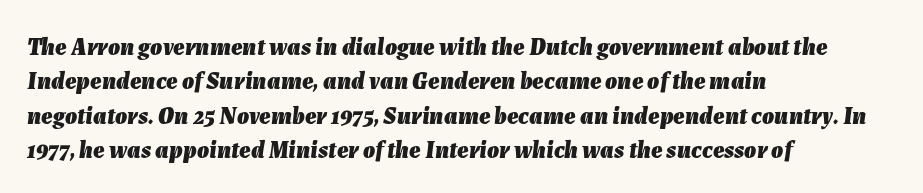
Q: Is the text bold? A: Yes.
Q: Is the text italic (slanted)? A: Yes, it leans right by about 7 degrees.
Q: Is the text underlined? A: No.
Q: How is the paragraph aligned? A: Left-aligned.
Q: Is the spacing between letters normal or unusually wide? A: Normal.
Q: Is the spacing between lines tight, normal or loose? A: Normal.
